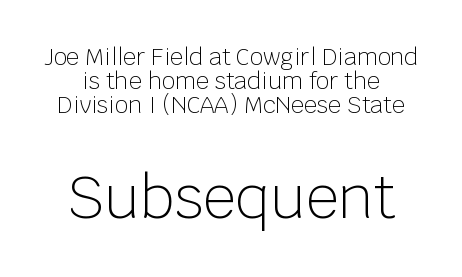
Q: Is the text bold? A: No.
Q: Is the text italic (slanted)? A: No, it is upright.
Q: Is the typeface a serif or a sans-serif typeface? A: Sans-serif.
Q: Is the text underlined? A: No.
Q: Is the spacing between letters normal or unusually wide? A: Normal.
Q: Is the spacing between lines tight, normal or loose? A: Tight.
Q: Which block of text is set in a larger size, the first (top) or the second (bottom)? A: The second (bottom) one.
Q: Width (condensed, normal, or wide)? A: Normal.
Q: Stroke contrast? A: Low.
Q: x-height? A: Large.
Q: Monospaced? A: No.
